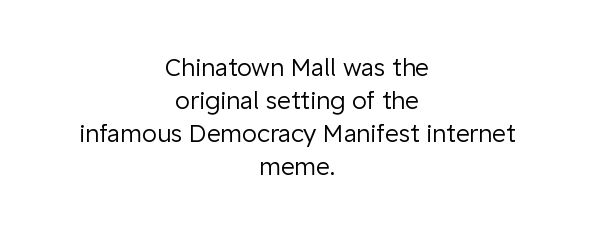
{"italic": "no", "bold": "no", "underline": "no", "align": "center", "line_spacing": "normal", "line_spacing_ratio": 1.37, "letter_spacing": "normal", "letter_spacing_em": 0.0, "glyph_px": 24}
